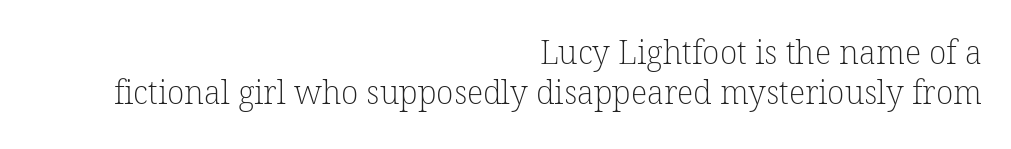
Q: Is the text bold? A: No.
Q: Is the typeface a serif or a sans-serif typeface? A: Serif.
Q: Is the text underlined? A: No.
Q: How is the paragraph aligned? A: Right-aligned.
Q: Is the spacing between letters normal or unusually wide? A: Normal.
Q: Is the spacing between lines tight, normal or loose? A: Normal.
Q: Width (condensed, normal, or wide)? A: Normal.
Q: Stroke contrast? A: Low.
Q: x-height? A: Medium.
Q: Monospaced? A: No.
